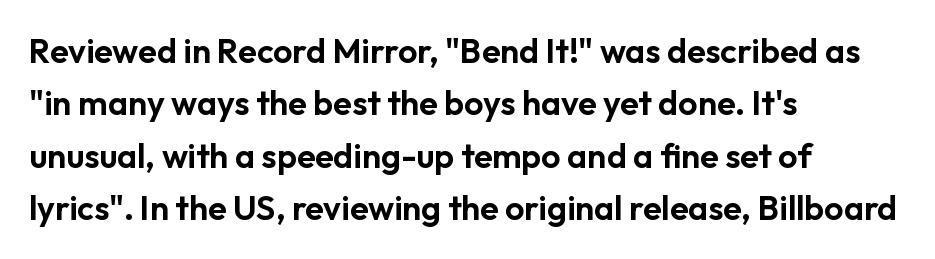
The image shows 34 px sans-serif type, upright; set left-aligned, normal line spacing (1.54x), normal letter spacing, not underlined; low stroke contrast and a medium x-height.
